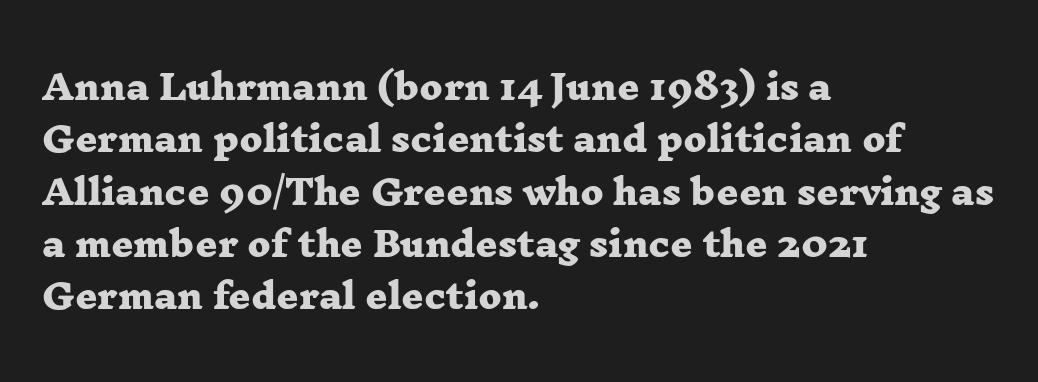
The image shows 34 px heavy, wide serif type; set left-aligned, normal line spacing (1.54x), normal letter spacing, not underlined; low stroke contrast and a medium x-height.
